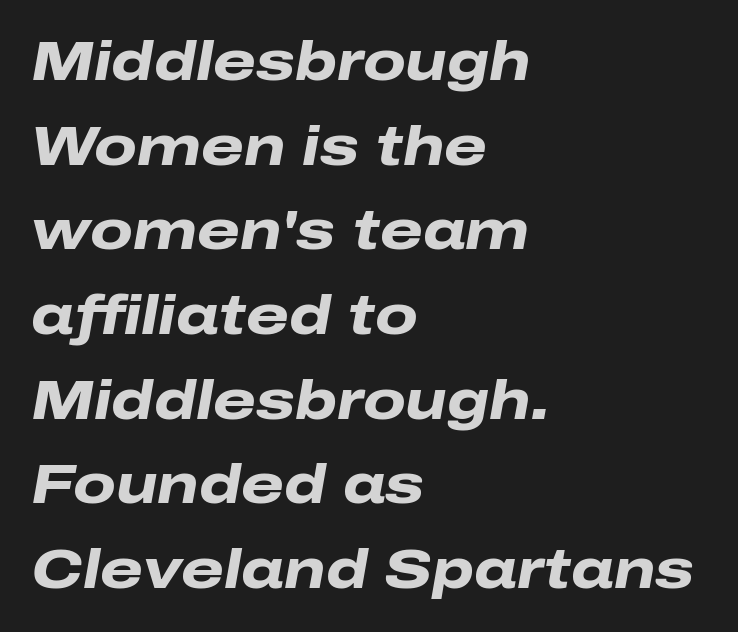
{"italic": "yes", "lean": "right", "slant_degrees": 10, "bold": "yes", "weight": "heavy", "width": "wide", "stroke_contrast": "low", "x_height": "medium", "monospaced": "no", "underline": "no", "align": "left", "line_spacing": "normal", "line_spacing_ratio": 1.54, "letter_spacing": "normal", "letter_spacing_em": 0.0, "glyph_px": 55}
